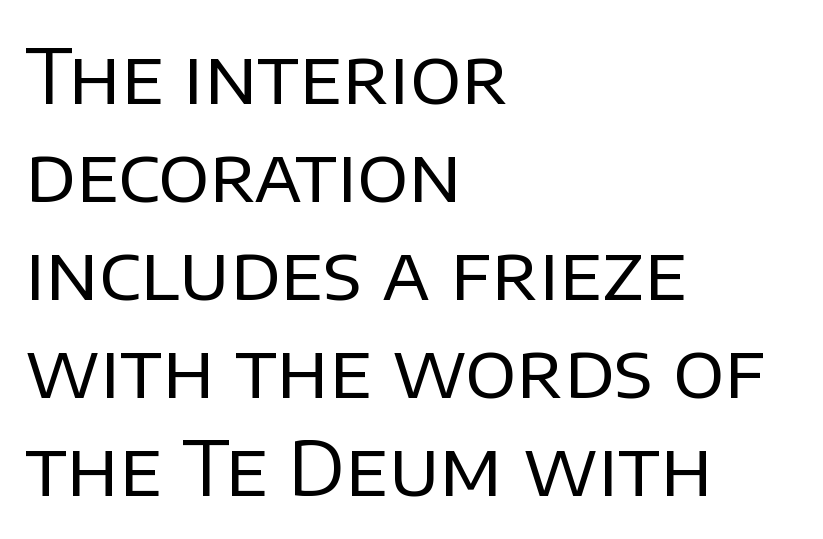
{"serif": "no", "italic": "no", "bold": "no", "weight": "regular", "width": "normal", "stroke_contrast": "low", "x_height": "large", "monospaced": "no", "underline": "no", "align": "left", "line_spacing": "normal", "line_spacing_ratio": 1.29, "letter_spacing": "normal", "letter_spacing_em": 0.0, "glyph_px": 76}
